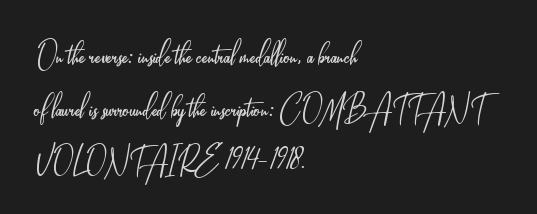
Counters stay open thanks to moderate or lighter strokes. Font category for this specimen: sans-serif. Each row of text sits above clean, open space.
